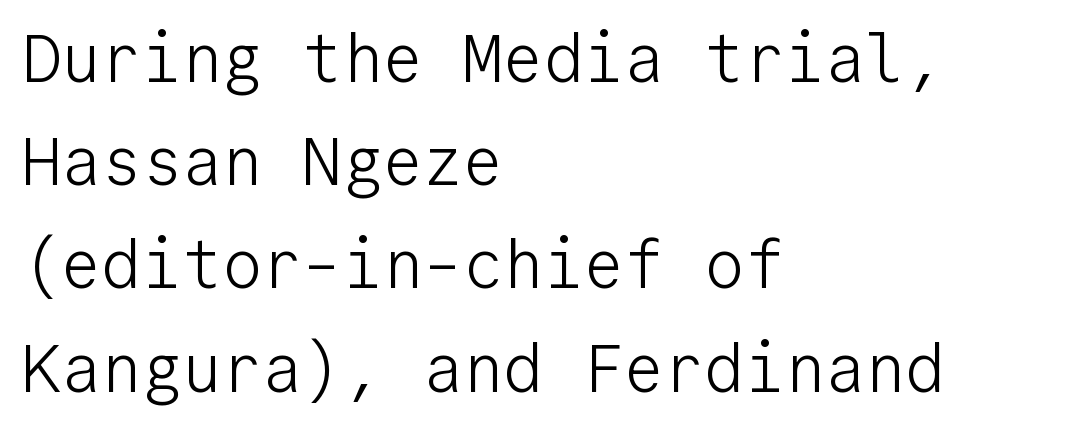
{"serif": "no", "italic": "no", "bold": "no", "weight": "light", "width": "normal", "stroke_contrast": "low", "x_height": "medium", "monospaced": "yes", "underline": "no", "align": "left", "line_spacing": "normal", "line_spacing_ratio": 1.54, "letter_spacing": "normal", "letter_spacing_em": 0.0, "glyph_px": 67}
